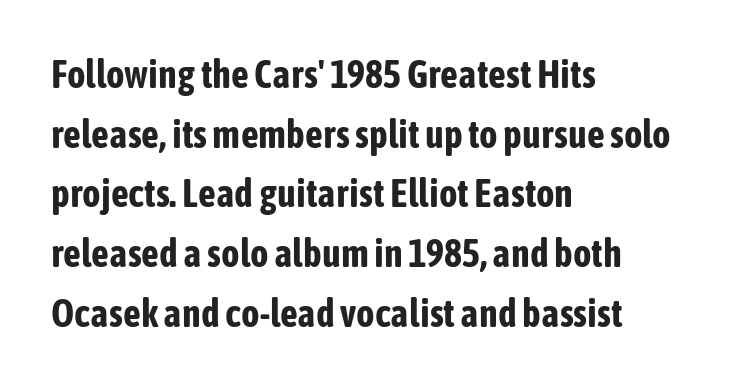
{"serif": "no", "italic": "no", "bold": "yes", "weight": "bold", "width": "condensed", "stroke_contrast": "low", "x_height": "medium", "monospaced": "no", "underline": "no", "align": "left", "line_spacing": "normal", "line_spacing_ratio": 1.53, "letter_spacing": "normal", "letter_spacing_em": 0.0, "glyph_px": 39}
